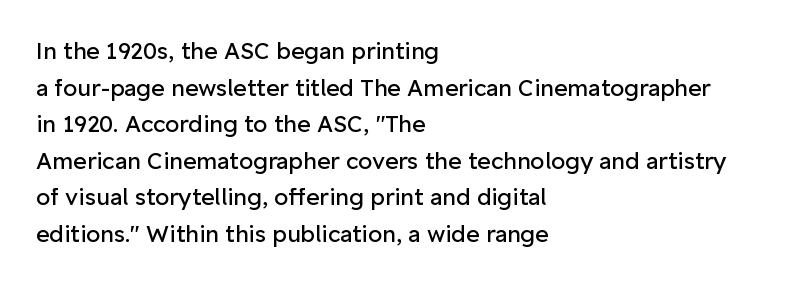
Notice how descenders clear the ascenders below comfortably — that's standard leading. Heft: none added — not bold. Posture: upright roman. The tracking reads as untouched default to a designer's eye. If you drew a ruler down the left edge, every line would touch it.
